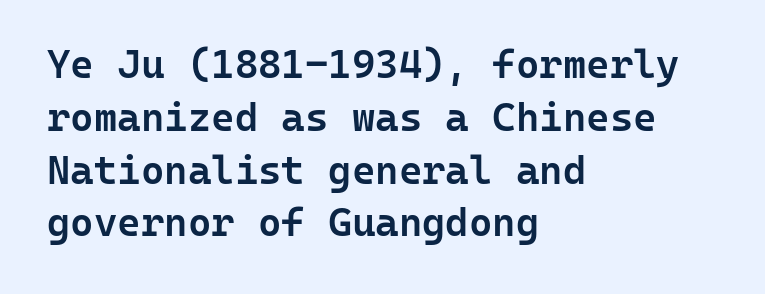
The image shows 40 px semibold sans-serif type, upright, monospaced; set left-aligned, normal line spacing (1.32x), normal letter spacing, not underlined; low stroke contrast and a medium x-height.
